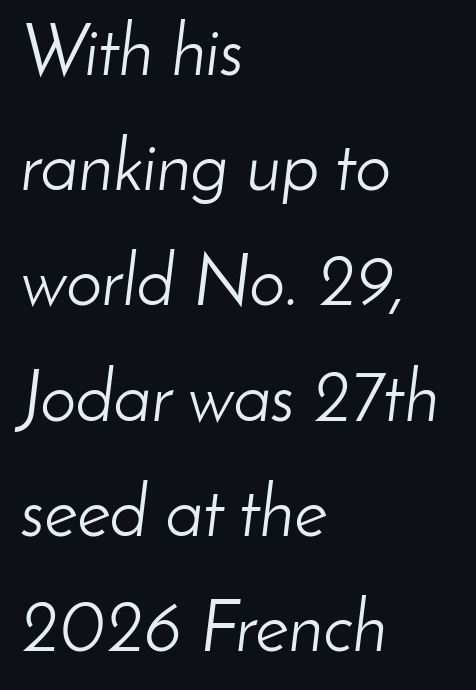
The image shows 72 px light type, italic (leaning right); set left-aligned, normal line spacing (1.6x), normal letter spacing, not underlined; low stroke contrast and a small x-height.
